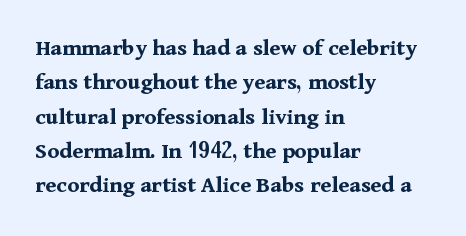
The passage shown is emphatically bold. The space directly below the letters is spotless. Italic? Not at all — the glyphs are vertical. The block of text has a typical density, with ordinary space between rows.
